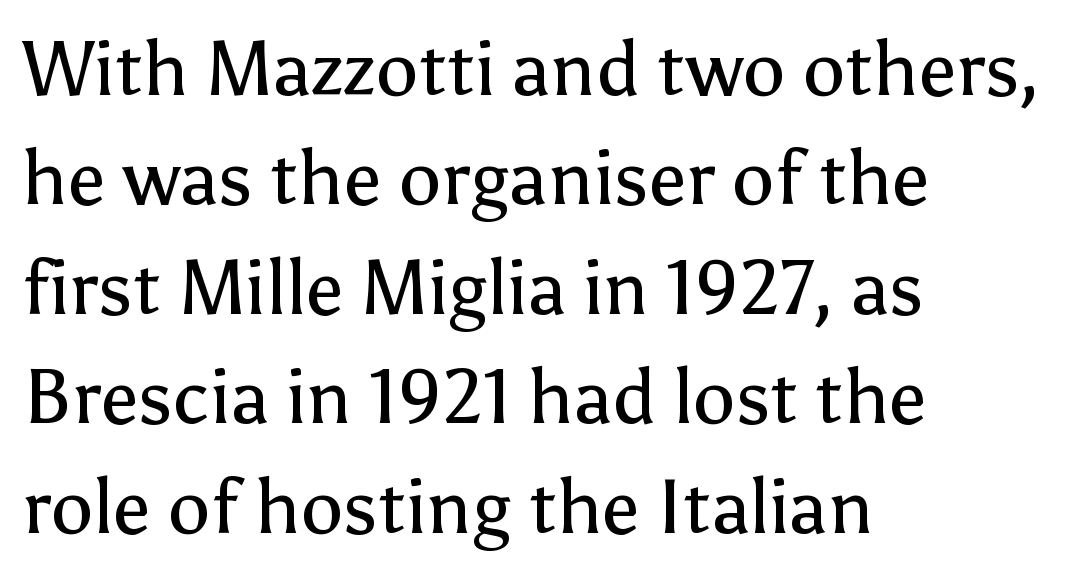
Character widths vary here, with narrow letters taking less room than wide ones. Lines of text with bare space underneath. Honestly, the row spacing looks completely unremarkable. Does extra space separate the letters? No, they use regular spacing.
